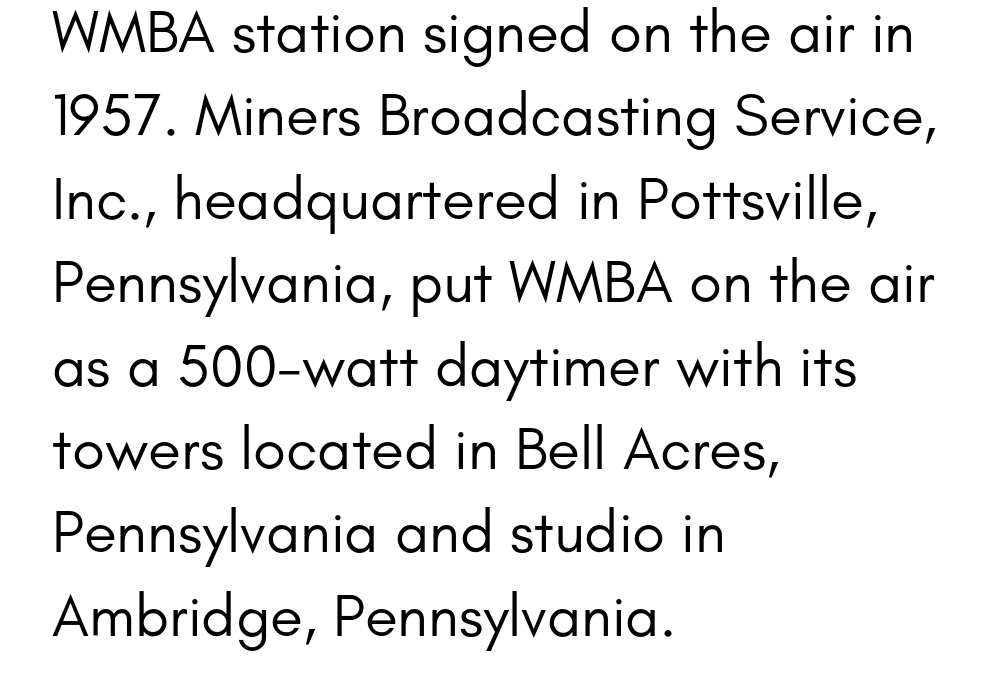
Q: Is the text bold? A: No.
Q: Is the text italic (slanted)? A: No, it is upright.
Q: Is the typeface a serif or a sans-serif typeface? A: Sans-serif.
Q: Is the text underlined? A: No.
Q: How is the paragraph aligned? A: Left-aligned.
Q: Is the spacing between letters normal or unusually wide? A: Normal.
Q: Is the spacing between lines tight, normal or loose? A: Normal.
Q: Width (condensed, normal, or wide)? A: Normal.
Q: Stroke contrast? A: Low.
Q: x-height? A: Small.
Q: Monospaced? A: No.
